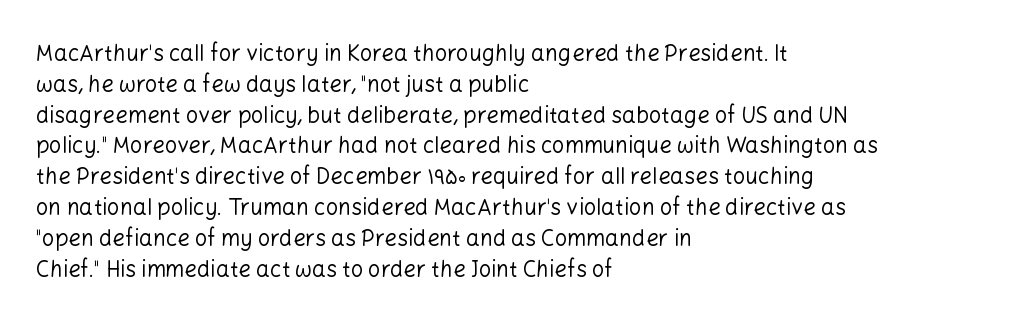
The image shows 22 px text type, upright; set left-aligned, normal line spacing (1.4x), normal letter spacing, not underlined.
